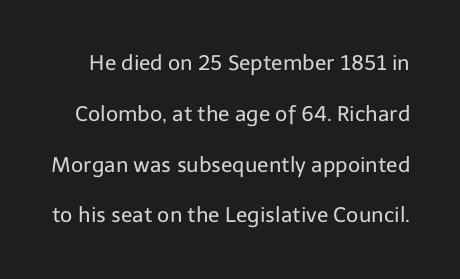
{"italic": "no", "bold": "no", "underline": "no", "line_spacing": "loose", "line_spacing_ratio": 2.42, "letter_spacing": "normal", "letter_spacing_em": 0.0, "glyph_px": 21}
